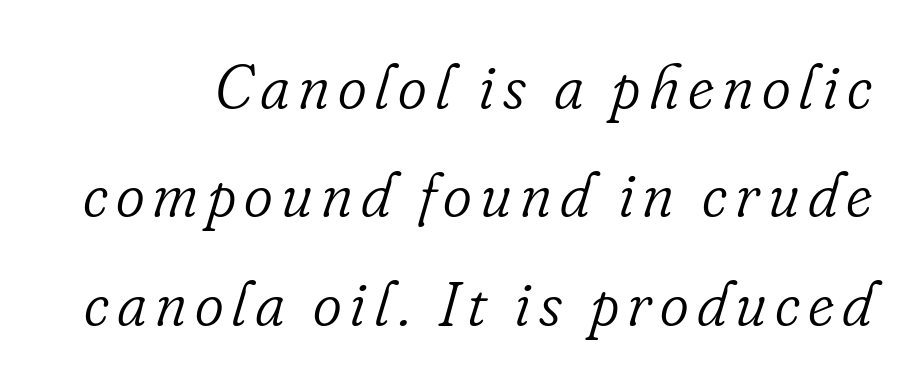
Nobody drew a line under any word here. Vertical stems look standard width or narrower in stroke. The glyphs in this specimen are seriffed. Note the varied advance widths — an 'i' is clearly narrower than an 'm'. The text carries the slant typical of an italic or oblique font.
